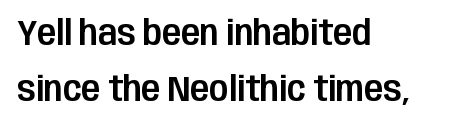
Decoration check: the copy has no underline. This sample uses plain, unmodified letter spacing. This rendering employs a face without finishing strokes, i.e., a sans-serif. Leading matches the norm, producing a regular column. Upright lettering throughout. The rendering uses natural spacing where letterforms have individual widths.
